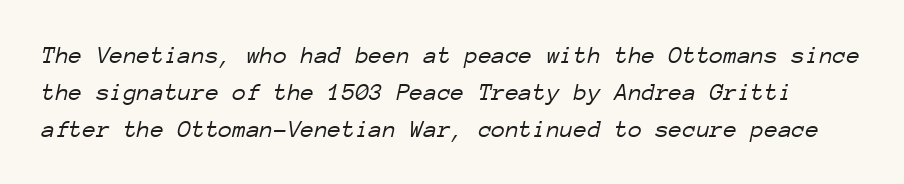
Q: Is the text bold? A: No.
Q: Is the text italic (slanted)? A: Yes, it leans right by about 12 degrees.
Q: Is the text underlined? A: No.
Q: Is the spacing between letters normal or unusually wide? A: Normal.
Q: Is the spacing between lines tight, normal or loose? A: Normal.
